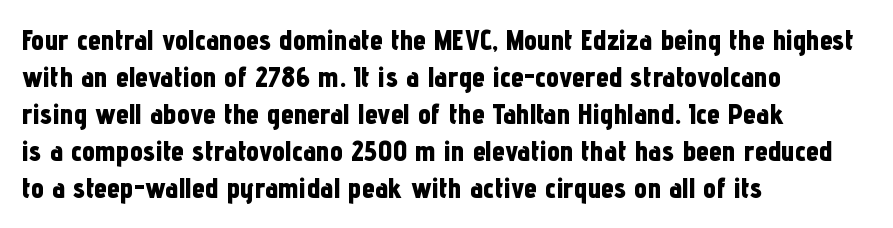
{"serif": "no", "italic": "no", "bold": "yes", "weight": "bold", "width": "condensed", "stroke_contrast": "low", "x_height": "medium", "monospaced": "no", "underline": "no", "align": "left", "line_spacing": "normal", "line_spacing_ratio": 1.28, "letter_spacing": "normal", "letter_spacing_em": 0.0, "glyph_px": 29}
